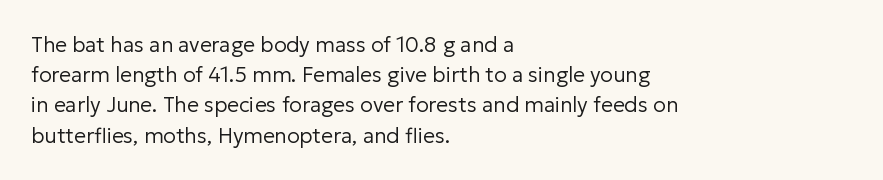
{"italic": "no", "bold": "no", "underline": "no", "align": "left", "line_spacing": "normal", "line_spacing_ratio": 1.44, "letter_spacing": "normal", "letter_spacing_em": 0.0, "glyph_px": 21}
